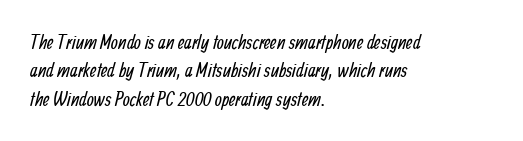
The image shows 20 px text type; set left-aligned, normal line spacing (1.42x), normal letter spacing, not underlined.
